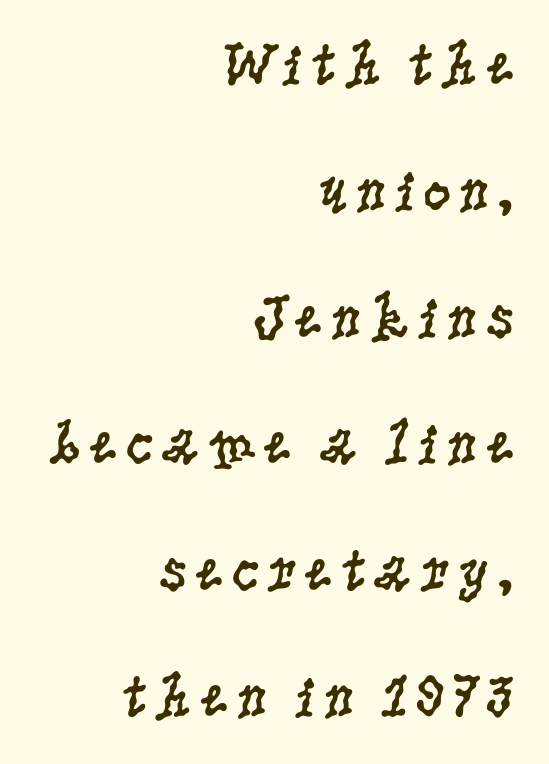
Casual observation: everything's shoved over to the right. Proportional: the letters do not fall into vertical columns. The line-height multiplier appears high, well above default. Weight: not bold — regular or lighter. Little horizontal feet cap the strokes, marking this as serif type.
